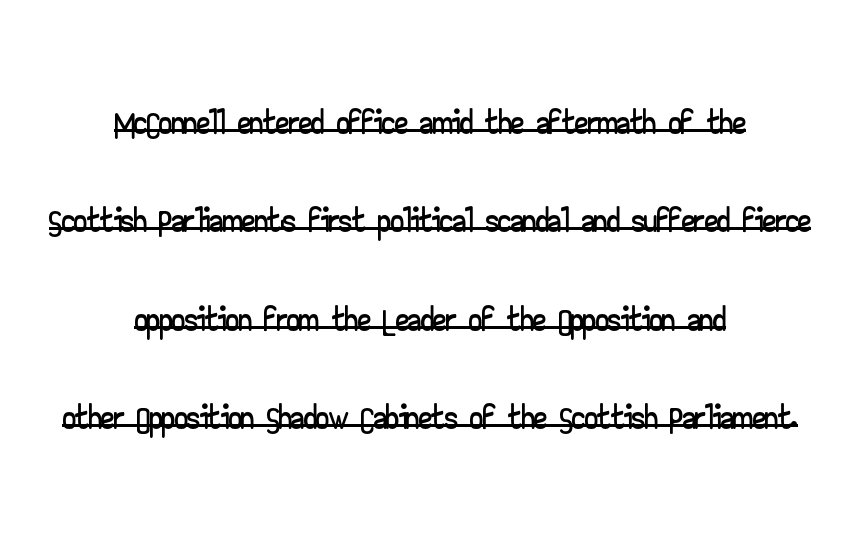
{"serif": "no", "italic": "no", "width": "wide", "stroke_contrast": "low", "x_height": "small", "monospaced": "no", "underline": "yes", "align": "center", "line_spacing_ratio": 1.89, "letter_spacing": "normal", "letter_spacing_em": 0.0, "glyph_px": 52}
